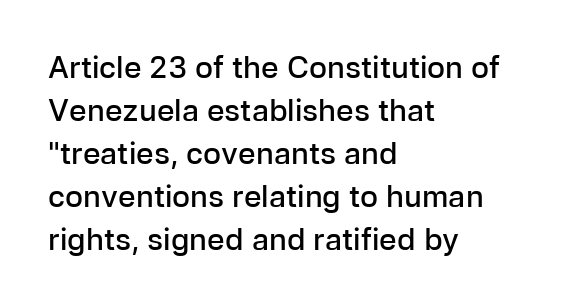
{"serif": "no", "italic": "no", "bold": "semi", "weight": "semibold", "width": "normal", "stroke_contrast": "low", "x_height": "medium", "monospaced": "no", "underline": "no", "align": "left", "line_spacing": "normal", "line_spacing_ratio": 1.43, "letter_spacing": "normal", "letter_spacing_em": 0.0, "glyph_px": 30}
